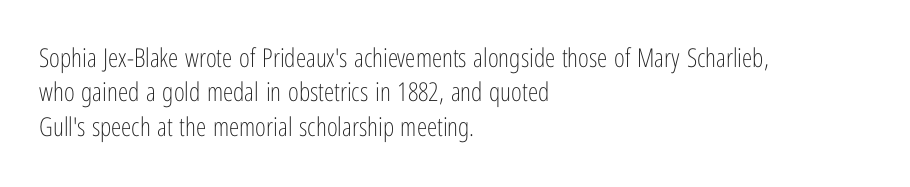
The image shows 26 px text type, upright; set left-aligned, normal line spacing (1.32x), normal letter spacing, not underlined.
